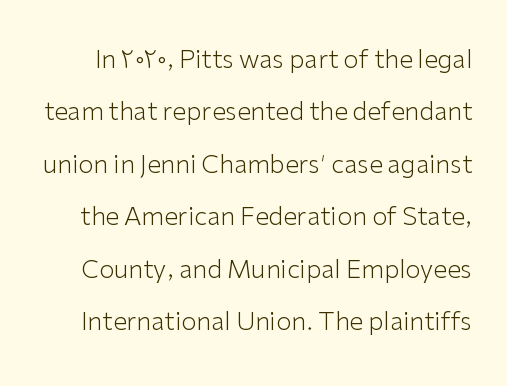
Words float on clear page, feet unadorned. It's the straight-up-and-down kind of type. Does extra space separate the letters? No, they use regular spacing. The typesetting does not lean heavy: it is not bold. Whoever set this chose breathing room over compactness in the vertical rhythm.
